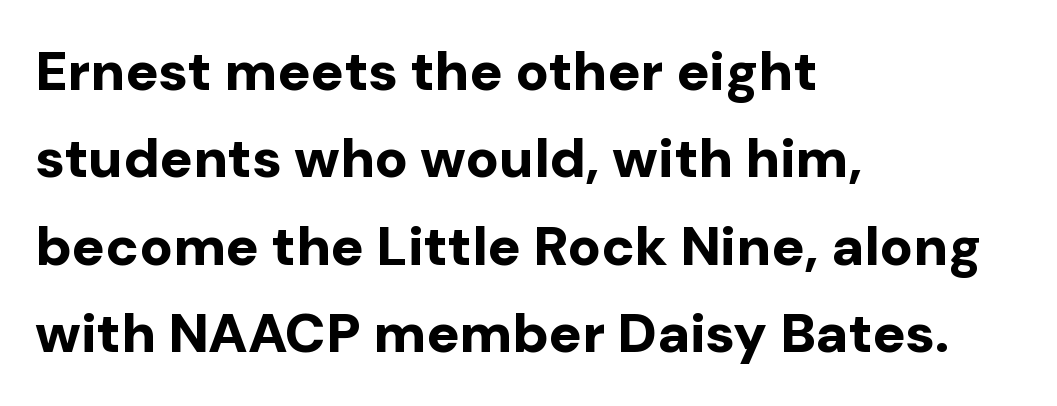
{"serif": "no", "italic": "no", "bold": "yes", "weight": "bold", "width": "normal", "stroke_contrast": "low", "x_height": "medium", "monospaced": "no", "underline": "no", "align": "left", "line_spacing": "normal", "line_spacing_ratio": 1.59, "letter_spacing": "normal", "letter_spacing_em": 0.0, "glyph_px": 55}
